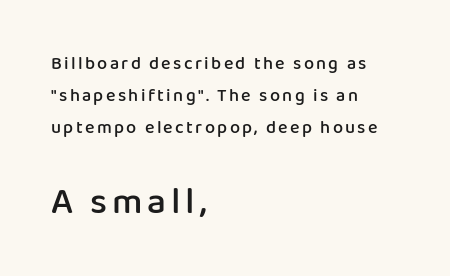
Typesetter's note — lower block bumped up in size, upper block left smaller. How heavy is the stroke? Medium-heavy — a semibold, shy of bold. Check under the words: just untouched page. Looks like regular typesetting: each glyph gets only the width it needs.
